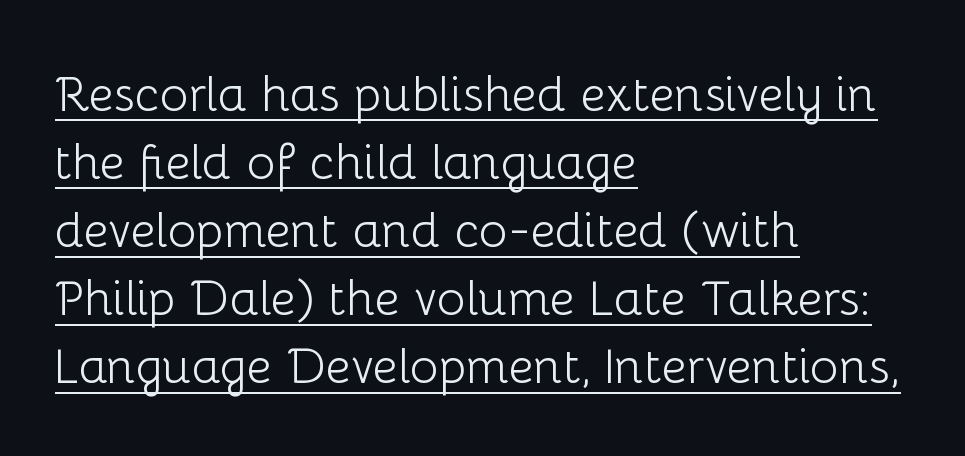
The image shows 49 px light sans-serif type, upright; set left-aligned, normal line spacing (1.39x), normal letter spacing, underlined; low stroke contrast and a medium x-height.
